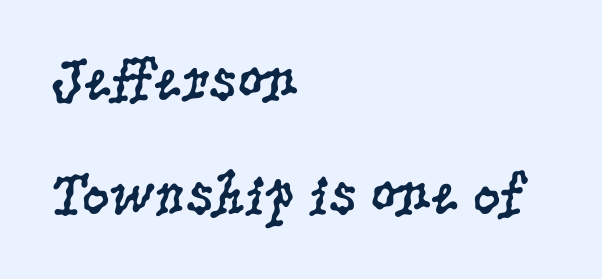
{"serif": "yes", "bold": "no", "weight": "regular", "width": "condensed", "stroke_contrast": "low", "x_height": "large", "monospaced": "no", "underline": "no", "align": "left", "line_spacing_ratio": 1.87, "letter_spacing": "normal", "letter_spacing_em": 0.0, "glyph_px": 61}
